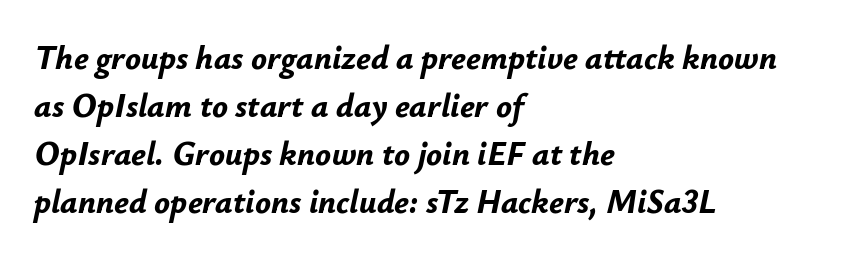
{"italic": "yes", "lean": "right", "slant_degrees": 12, "bold": "yes", "weight": "bold", "width": "normal", "stroke_contrast": "low", "x_height": "small", "monospaced": "no", "underline": "no", "align": "left", "line_spacing": "normal", "line_spacing_ratio": 1.45, "letter_spacing": "normal", "letter_spacing_em": 0.0, "glyph_px": 33}
